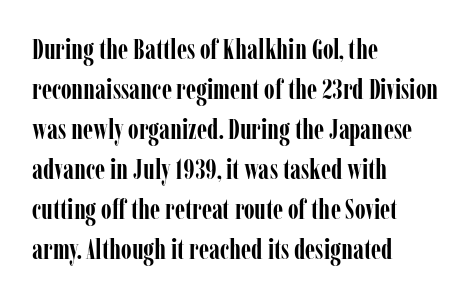
A roman cut, with each character standing at attention. To sum up the face: it has serifs. One glance says typical: line gaps are just what's usual. Its strokes are broad and dark, the hallmark of bold type. The ragged edge is on the right, which tells us the setting is flush left.
